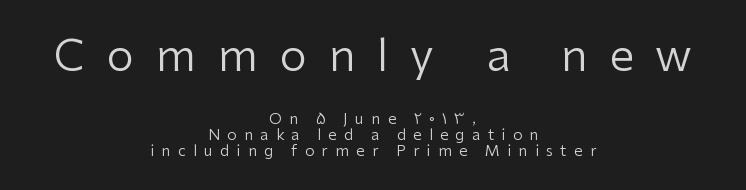
The image shows 44 px regular-weight sans-serif type, upright; set centered, tight line spacing (1.06x), unusually wide letter spacing (+0.49 em), not underlined; the first (top) block is 2.93x larger; low stroke contrast and a medium x-height.
